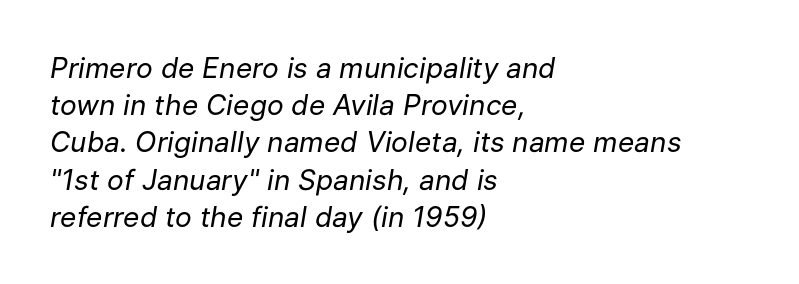
The designer left line spacing at the default. Ink coverage per letter is moderate at most. Honestly, the letter spacing is just normal — you wouldn't notice it. This rendering uses left alignment, leaving the right contour irregular. Is this a fixed-width face? No — the glyphs have proportional, varying widths.
